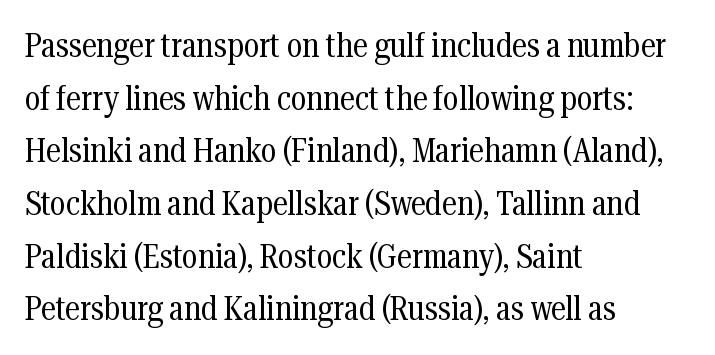
Q: Is the text bold? A: No.
Q: Is the text italic (slanted)? A: No, it is upright.
Q: Is the typeface a serif or a sans-serif typeface? A: Serif.
Q: Is the text underlined? A: No.
Q: How is the paragraph aligned? A: Left-aligned.
Q: Is the spacing between letters normal or unusually wide? A: Normal.
Q: Is the spacing between lines tight, normal or loose? A: Normal.
Q: Width (condensed, normal, or wide)? A: Condensed.
Q: Stroke contrast? A: Medium.
Q: x-height? A: Medium.
Q: Monospaced? A: No.
